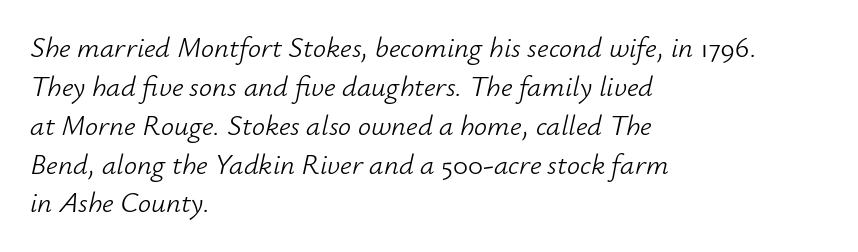
Letters have the restrained weight of plain body copy at most. It's the slanting kind of type. The rendering uses natural spacing where letterforms have individual widths. Underlining? Definitely not there.
